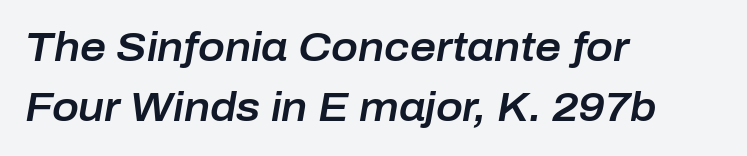
Q: Is the text italic (slanted)? A: Yes, it leans right by about 10 degrees.
Q: Is the text underlined? A: No.
Q: How is the paragraph aligned? A: Left-aligned.
Q: Is the spacing between letters normal or unusually wide? A: Normal.
Q: Is the spacing between lines tight, normal or loose? A: Normal.
Q: Width (condensed, normal, or wide)? A: Normal.
Q: Stroke contrast? A: Low.
Q: x-height? A: Medium.
Q: Monospaced? A: No.
